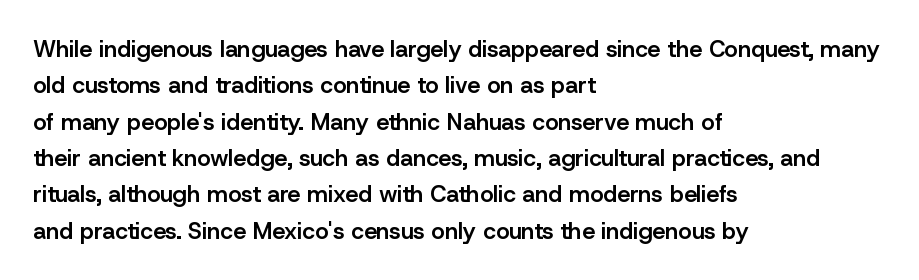
The image shows 23 px text type, upright; set left-aligned, normal line spacing (1.58x), normal letter spacing, not underlined.
